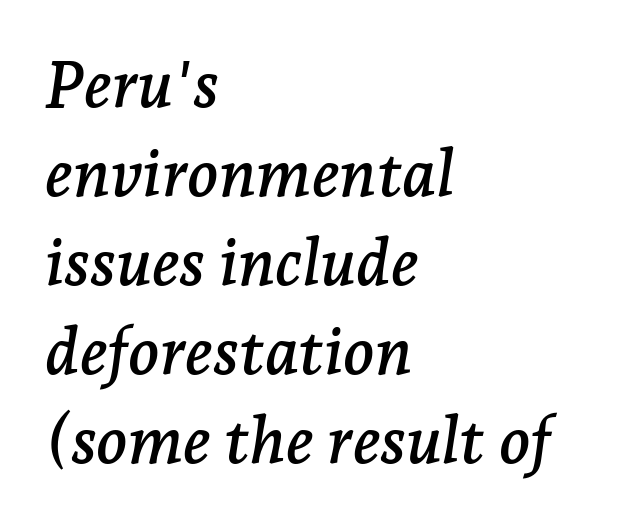
{"serif": "yes", "italic": "yes", "lean": "right", "slant_degrees": 7, "width": "normal", "stroke_contrast": "low", "x_height": "medium", "monospaced": "no", "underline": "no", "align": "left", "line_spacing": "normal", "line_spacing_ratio": 1.37, "letter_spacing": "normal", "letter_spacing_em": 0.0, "glyph_px": 65}
